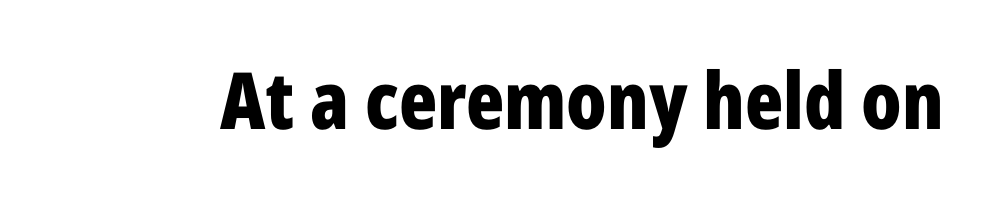
The image shows 79 px bold, condensed sans-serif type, upright; set normal letter spacing, not underlined; low stroke contrast and a medium x-height.
